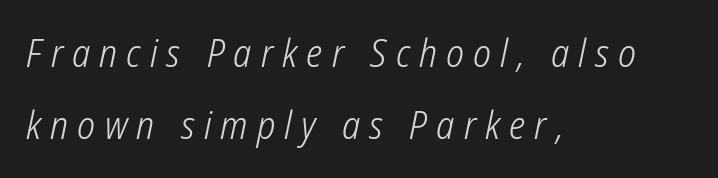
A sans-serif font was chosen for this passage. Caption: multi-line text, flush left, ragged right. This rendering features lettering with no underline. Interline gaps are noticeably wide in this sample. Here the glyphs are tracked loosely, breaking word shapes into spaced letters. Do the characters align in a grid? No, the font is proportional.
